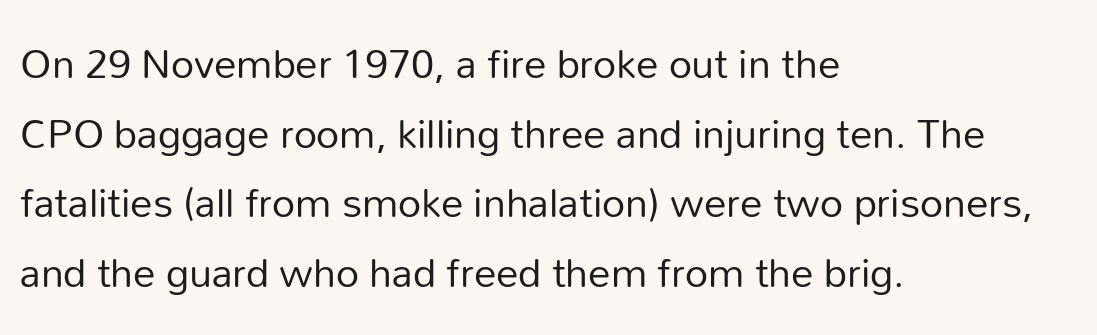
Proportional: the letters do not fall into vertical columns. The letters stand straight up with perfectly vertical stems. These lines sit exactly where default settings would place them. Decoration check: the copy has no underline. Vertical stems look standard width or narrower in stroke.
